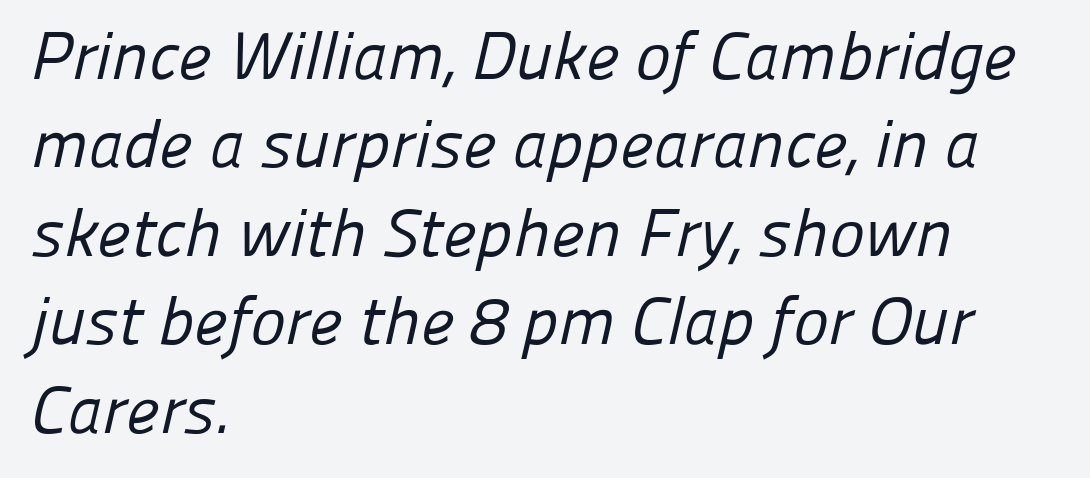
Q: Is the text bold? A: No.
Q: Is the typeface a serif or a sans-serif typeface? A: Sans-serif.
Q: Is the text underlined? A: No.
Q: How is the paragraph aligned? A: Left-aligned.
Q: Is the spacing between letters normal or unusually wide? A: Normal.
Q: Is the spacing between lines tight, normal or loose? A: Normal.
Q: Width (condensed, normal, or wide)? A: Normal.
Q: Stroke contrast? A: Low.
Q: x-height? A: Medium.
Q: Monospaced? A: No.
